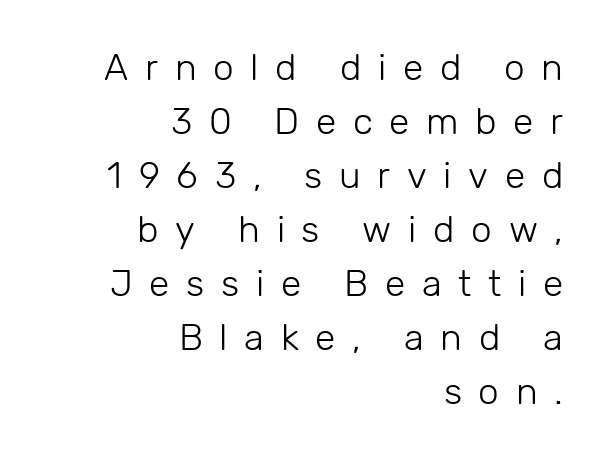
The image shows 37 px light sans-serif type, upright; set right-aligned, normal line spacing (1.46x), unusually wide letter spacing (+0.45 em), not underlined; low stroke contrast and a medium x-height.
